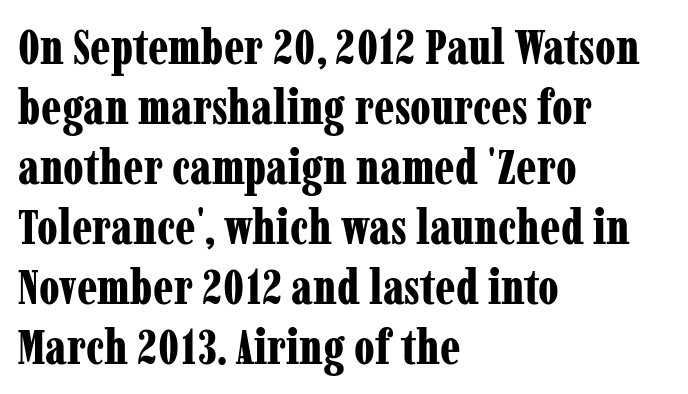
Q: Is the text bold? A: Yes.
Q: Is the text italic (slanted)? A: No, it is upright.
Q: Is the typeface a serif or a sans-serif typeface? A: Serif.
Q: Is the text underlined? A: No.
Q: How is the paragraph aligned? A: Left-aligned.
Q: Is the spacing between letters normal or unusually wide? A: Normal.
Q: Is the spacing between lines tight, normal or loose? A: Normal.
Q: Width (condensed, normal, or wide)? A: Condensed.
Q: Stroke contrast? A: Low.
Q: x-height? A: Medium.
Q: Monospaced? A: No.
